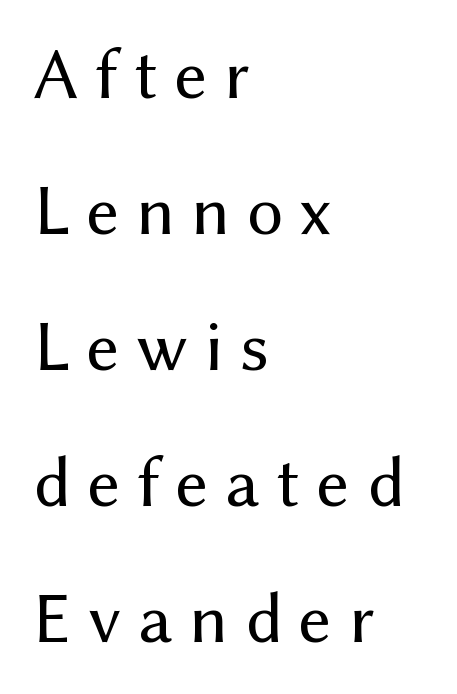
Q: Is the text bold? A: No.
Q: Is the text italic (slanted)? A: No, it is upright.
Q: Is the typeface a serif or a sans-serif typeface? A: Sans-serif.
Q: Is the text underlined? A: No.
Q: How is the paragraph aligned? A: Left-aligned.
Q: Is the spacing between letters normal or unusually wide? A: Unusually wide.
Q: Width (condensed, normal, or wide)? A: Normal.
Q: Stroke contrast? A: Medium.
Q: x-height? A: Medium.
Q: Monospaced? A: No.
